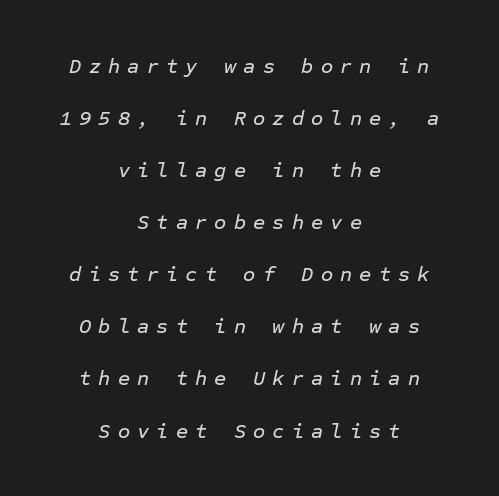
The image shows 21 px text type, italic (leaning right); set centered, loose line spacing (2.48x), unusually wide letter spacing (+0.34 em), not underlined.
